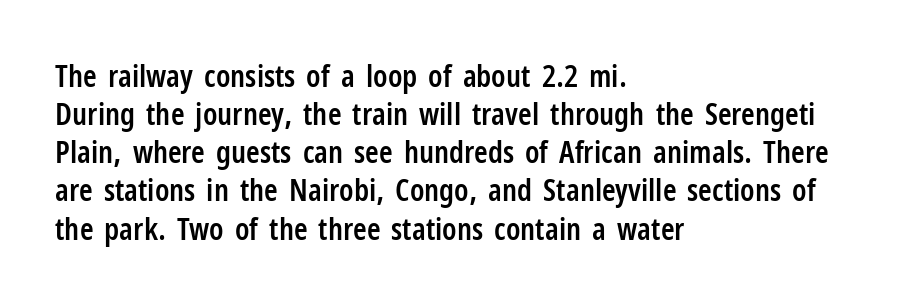
Q: Is the text bold? A: Semi-bold.
Q: Is the text italic (slanted)? A: No, it is upright.
Q: Is the typeface a serif or a sans-serif typeface? A: Sans-serif.
Q: Is the text underlined? A: No.
Q: How is the paragraph aligned? A: Left-aligned.
Q: Is the spacing between letters normal or unusually wide? A: Normal.
Q: Width (condensed, normal, or wide)? A: Condensed.
Q: Stroke contrast? A: Low.
Q: x-height? A: Medium.
Q: Monospaced? A: No.
